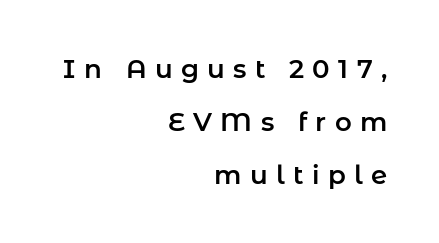
{"italic": "no", "underline": "no", "align": "right", "line_spacing": "loose", "line_spacing_ratio": 2.03, "letter_spacing": "wide", "letter_spacing_em": 0.32, "glyph_px": 26}
